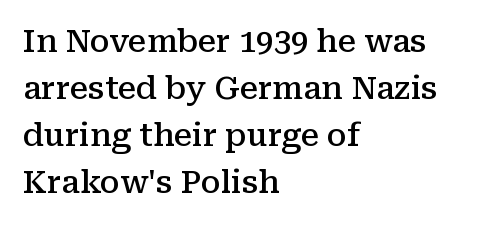
The image shows 31 px semibold serif type, upright; set left-aligned, normal line spacing (1.52x), normal letter spacing, not underlined; medium stroke contrast and a medium x-height.
